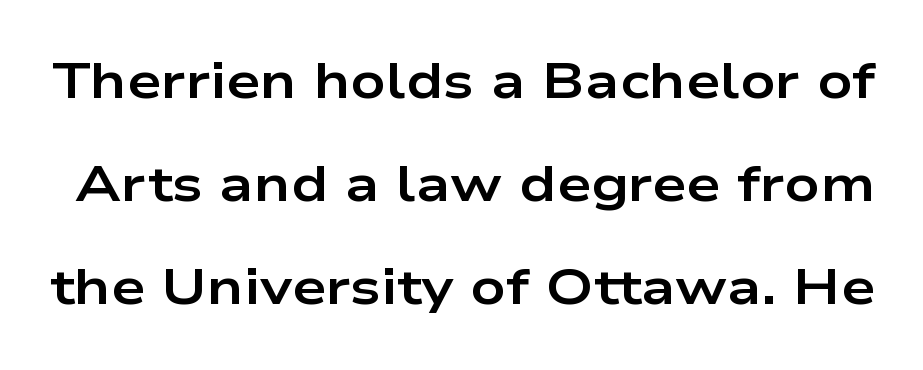
The image shows 49 px bold, wide sans-serif type, upright; set loose line spacing (2.1x), normal letter spacing, not underlined; low stroke contrast and a medium x-height.
